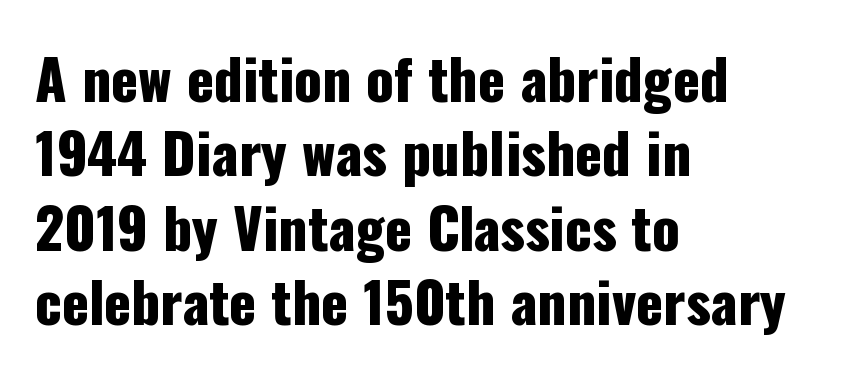
Q: Is the text italic (slanted)? A: No, it is upright.
Q: Is the typeface a serif or a sans-serif typeface? A: Sans-serif.
Q: Is the text underlined? A: No.
Q: How is the paragraph aligned? A: Left-aligned.
Q: Is the spacing between letters normal or unusually wide? A: Normal.
Q: Is the spacing between lines tight, normal or loose? A: Normal.
Q: Width (condensed, normal, or wide)? A: Condensed.
Q: Stroke contrast? A: Low.
Q: x-height? A: Medium.
Q: Monospaced? A: No.
